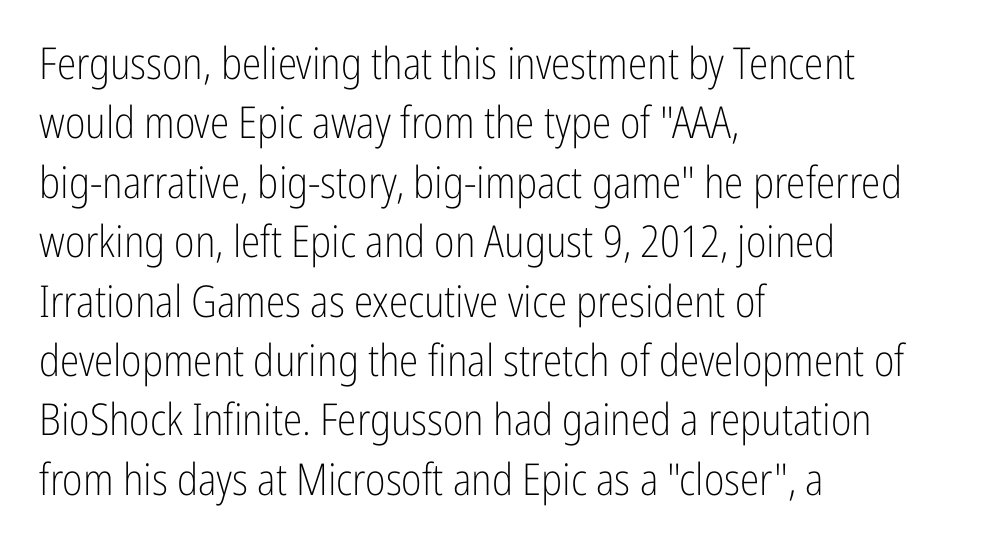
Q: Is the text bold? A: No.
Q: Is the text italic (slanted)? A: No, it is upright.
Q: Is the typeface a serif or a sans-serif typeface? A: Sans-serif.
Q: Is the text underlined? A: No.
Q: How is the paragraph aligned? A: Left-aligned.
Q: Is the spacing between letters normal or unusually wide? A: Normal.
Q: Is the spacing between lines tight, normal or loose? A: Normal.
Q: Width (condensed, normal, or wide)? A: Condensed.
Q: Stroke contrast? A: Low.
Q: x-height? A: Medium.
Q: Monospaced? A: No.
